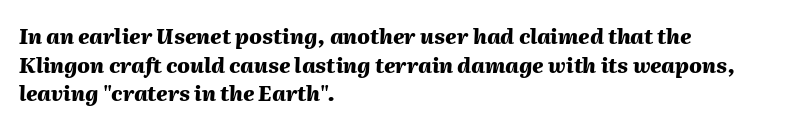
The image shows 21 px bold type, italic (leaning right); set left-aligned, normal line spacing (1.36x), normal letter spacing, not underlined.
